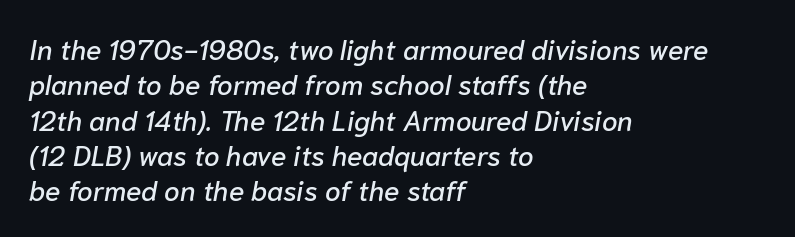
The image shows 28 px text type, italic (leaning right); set left-aligned, normal line spacing (1.26x), normal letter spacing, not underlined; low stroke contrast and a medium x-height.
